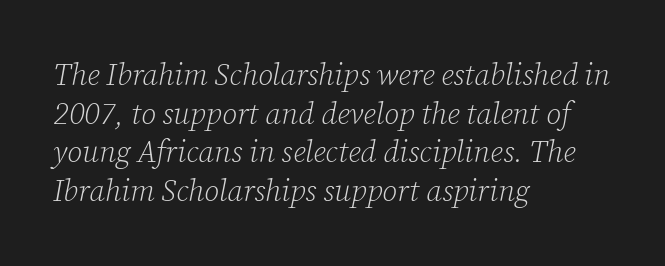
{"serif": "yes", "italic": "yes", "lean": "right", "slant_degrees": 12, "bold": "no", "weight": "light", "width": "normal", "stroke_contrast": "low", "x_height": "medium", "monospaced": "no", "underline": "no", "align": "left", "line_spacing": "normal", "line_spacing_ratio": 1.29, "letter_spacing": "normal", "letter_spacing_em": 0.0, "glyph_px": 30}
